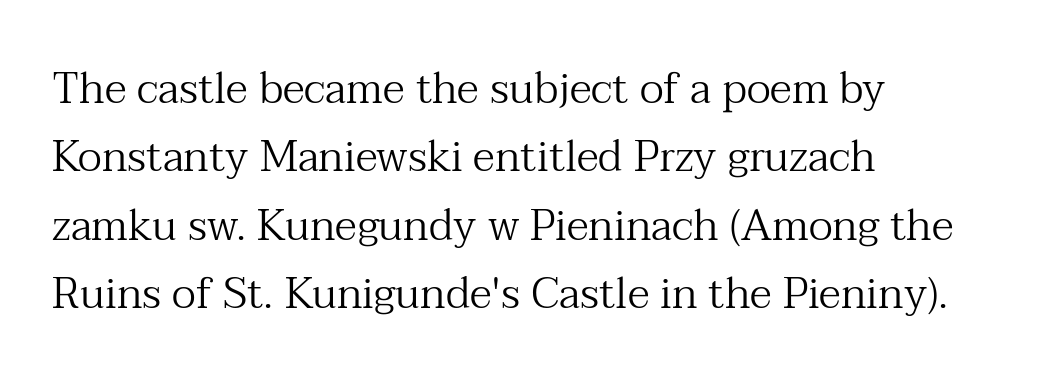
The letters stand upright; this is a roman face. Whoever set this chose a conventional vertical rhythm. Letters have the restrained weight of plain body copy at most. The text was rendered using a seriffed face with decorative stroke endings.
